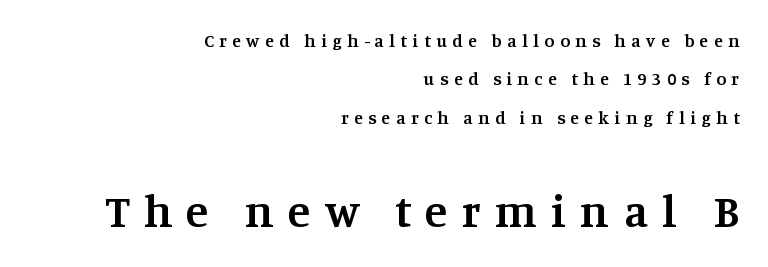
Q: Is the text bold? A: Semi-bold.
Q: Is the text italic (slanted)? A: No, it is upright.
Q: Is the typeface a serif or a sans-serif typeface? A: Serif.
Q: Is the text underlined? A: No.
Q: How is the paragraph aligned? A: Right-aligned.
Q: Is the spacing between letters normal or unusually wide? A: Unusually wide.
Q: Is the spacing between lines tight, normal or loose? A: Loose.
Q: Which block of text is set in a larger size, the first (top) or the second (bottom)? A: The second (bottom) one.
Q: Width (condensed, normal, or wide)? A: Normal.
Q: Stroke contrast? A: Medium.
Q: x-height? A: Large.
Q: Monospaced? A: No.
